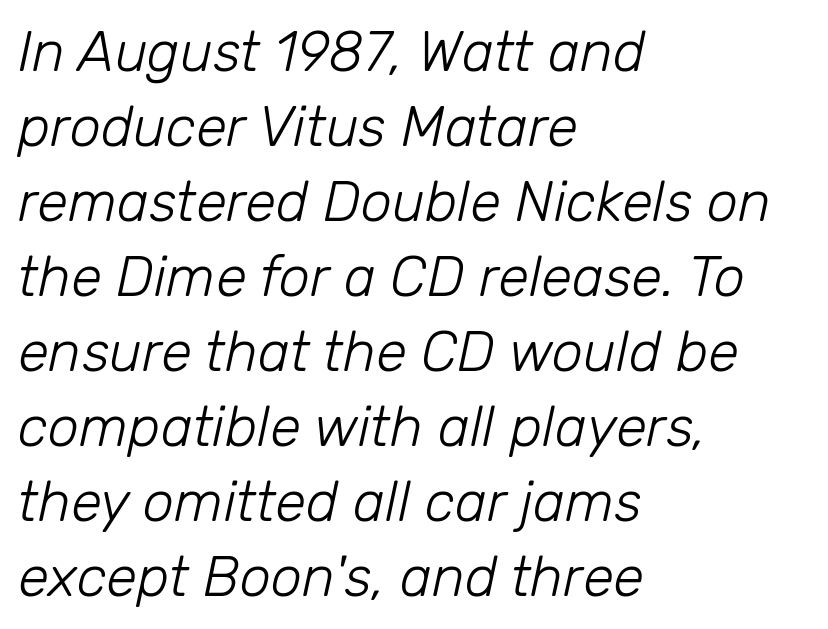
Q: Is the text bold? A: No.
Q: Is the text italic (slanted)? A: Yes, it leans right by about 12 degrees.
Q: Is the text underlined? A: No.
Q: How is the paragraph aligned? A: Left-aligned.
Q: Is the spacing between letters normal or unusually wide? A: Normal.
Q: Is the spacing between lines tight, normal or loose? A: Normal.
Q: Width (condensed, normal, or wide)? A: Normal.
Q: Stroke contrast? A: Low.
Q: x-height? A: Medium.
Q: Monospaced? A: No.
